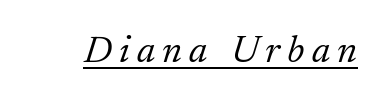
The rendering shows small feet on the letterforms — a serif design. The characters are drawn with everyday or finer stroke widths. Decoration check: the copy is underlined. Each letter keeps its own natural width here, so spacing adapts to shape. The passage shown leans; its letterforms are oblique.
